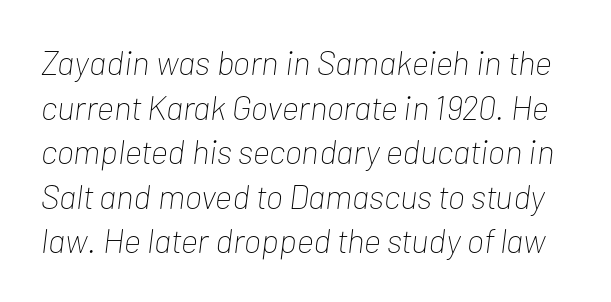
The image shows 34 px thin, condensed type, italic (leaning right); set normal line spacing (1.31x), normal letter spacing, not underlined; low stroke contrast and a medium x-height.
